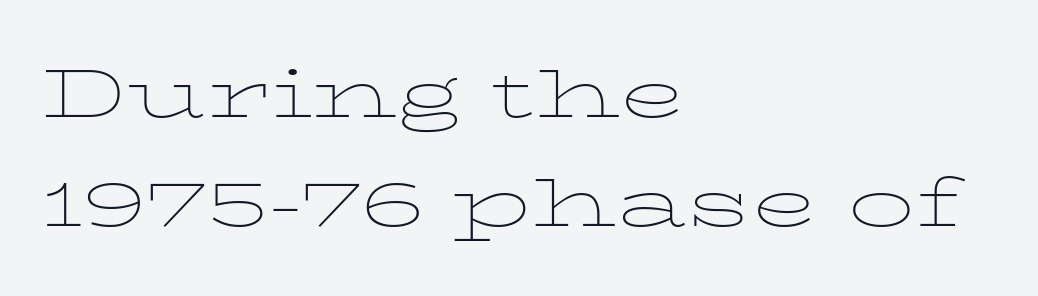
{"serif": "yes", "italic": "no", "bold": "no", "weight": "thin", "width": "wide", "stroke_contrast": "low", "x_height": "medium", "monospaced": "no", "underline": "no", "align": "left", "line_spacing": "normal", "line_spacing_ratio": 1.62, "letter_spacing": "normal", "letter_spacing_em": 0.0, "glyph_px": 67}
